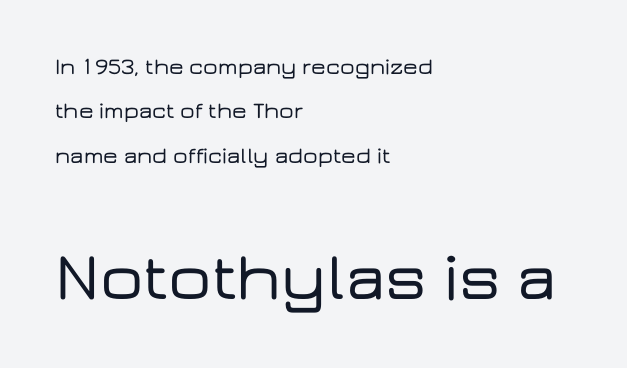
The image shows 68 px wide sans-serif type, upright; set left-aligned, loose line spacing (1.93x), normal letter spacing, not underlined; the second (bottom) block is 2.96x larger; low stroke contrast and a medium x-height.
